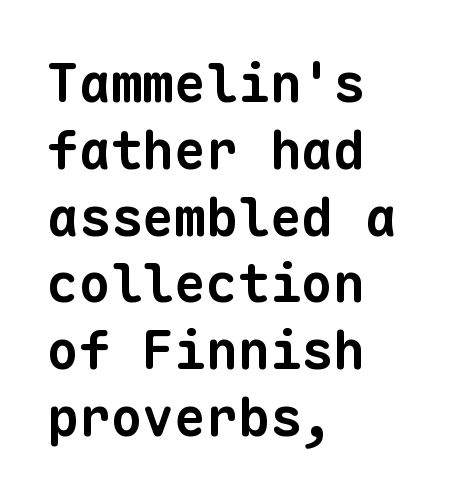
The image shows 53 px bold sans-serif type, monospaced; set left-aligned, normal line spacing (1.26x), normal letter spacing, not underlined; low stroke contrast and a medium x-height.
